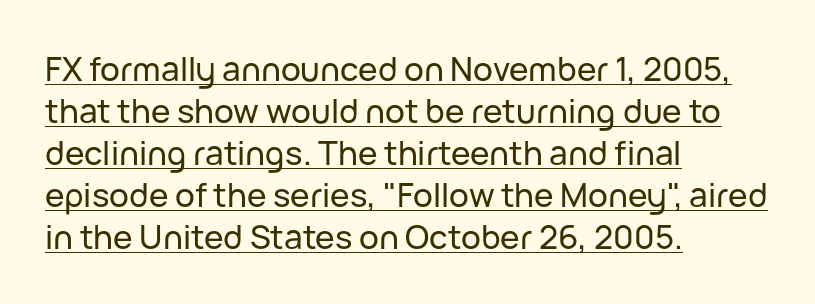
The image shows 33 px sans-serif type, upright; set left-aligned, normal line spacing (1.27x), normal letter spacing, underlined; low stroke contrast and a medium x-height.
